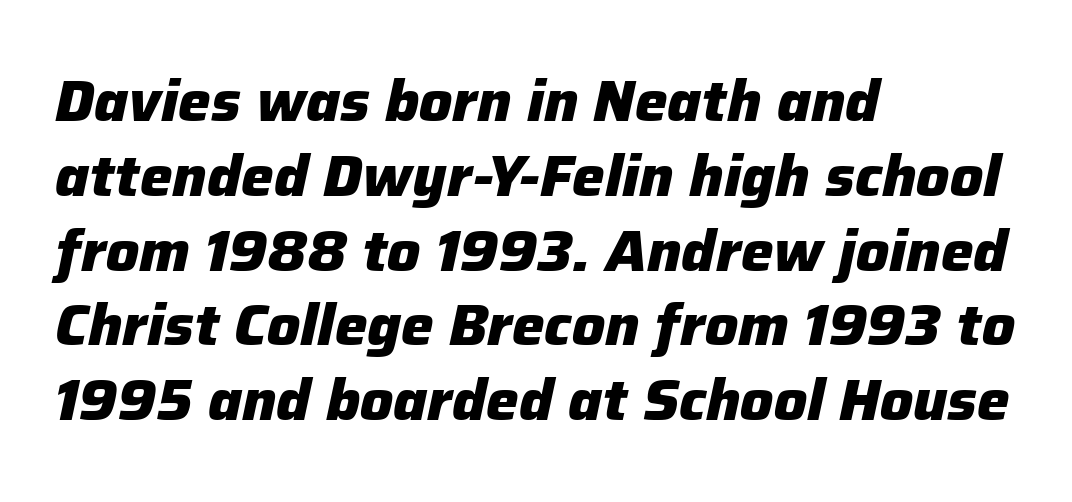
The image shows 58 px heavy type, italic (leaning right); set left-aligned, normal line spacing (1.29x), normal letter spacing, not underlined; low stroke contrast and a medium x-height.
